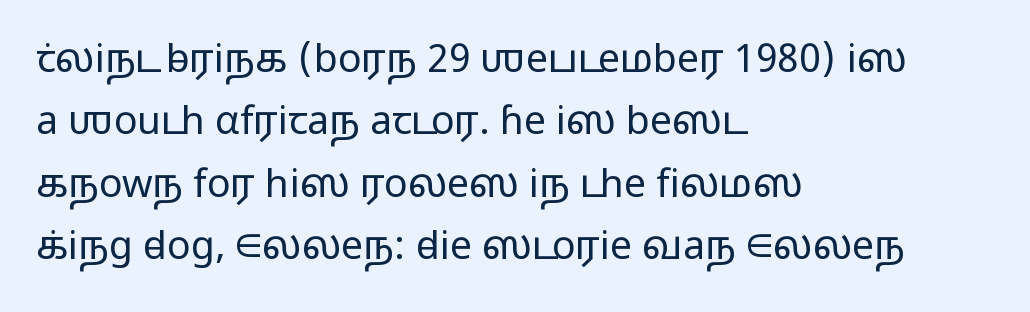
{"serif": "no", "italic": "no", "bold": "no", "weight": "light", "width": "wide", "stroke_contrast": "low", "x_height": "medium", "monospaced": "no", "underline": "no", "align": "left", "line_spacing": "normal", "line_spacing_ratio": 1.6, "letter_spacing": "normal", "letter_spacing_em": 0.0, "glyph_px": 39}
